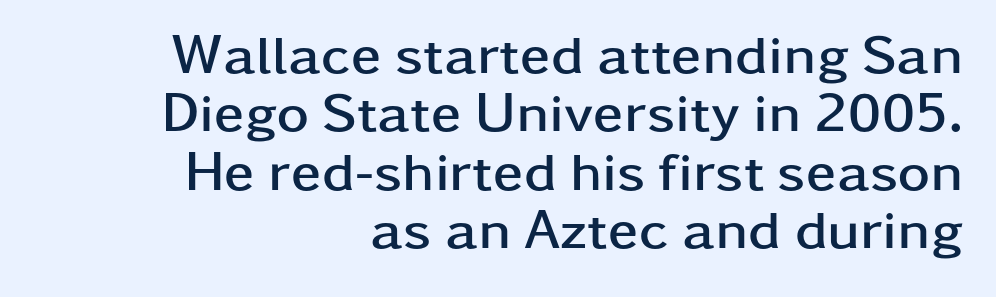
{"serif": "no", "italic": "no", "bold": "yes", "weight": "semibold", "width": "wide", "stroke_contrast": "low", "x_height": "medium", "monospaced": "no", "underline": "no", "align": "right", "line_spacing": "tight", "line_spacing_ratio": 1.06, "letter_spacing": "normal", "letter_spacing_em": 0.0, "glyph_px": 55}
